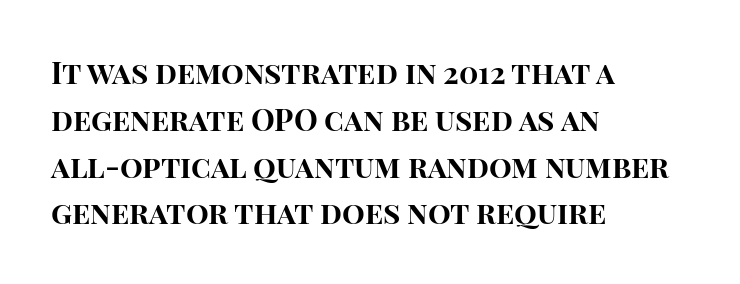
How are the letters spaced? Ordinarily, with no added tracking. The letters stand upright; this is a roman face. These lines stack with their left ends in a neat column. Each letter keeps its own natural width here, so spacing adapts to shape. Look at the stroke-to-counter ratio: heavy, a bold. Baseline-to-baseline distance is the conventional proportion of letter height.
